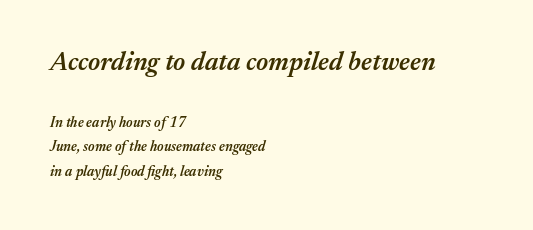
{"italic": "yes", "lean": "right", "slant_degrees": 17, "bold": "semi", "underline": "no", "align": "left", "line_spacing_ratio": 1.74, "letter_spacing": "normal", "letter_spacing_em": 0.0, "larger_block": "first", "size_ratio": 1.86, "glyph_px": 26}
